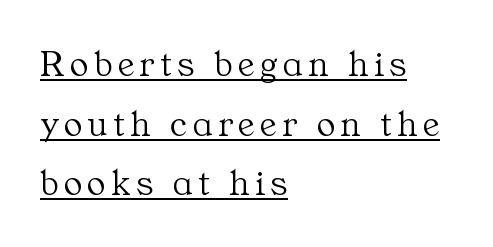
The rows are spaced the way most documents space them. Quick note: underline on. Alignment: flush left. I'd call this a serif setting — the letters wear small feet. The letters look calm and open, with moderate or lighter stems. Ordinary non-slanted type is in use.
